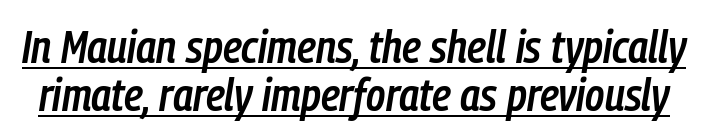
Q: Is the text bold? A: Semi-bold.
Q: Is the text italic (slanted)? A: Yes, it leans right by about 9 degrees.
Q: Is the text underlined? A: Yes.
Q: Is the spacing between letters normal or unusually wide? A: Normal.
Q: Is the spacing between lines tight, normal or loose? A: Tight.
Q: Width (condensed, normal, or wide)? A: Condensed.
Q: Stroke contrast? A: Low.
Q: x-height? A: Medium.
Q: Monospaced? A: No.
